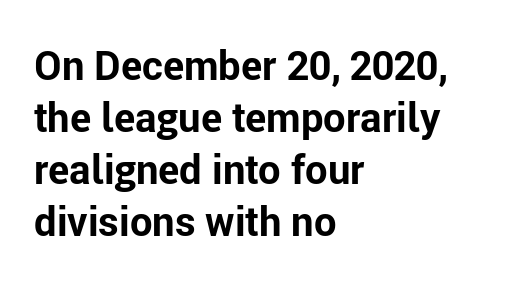
The specimen omits any rule beneath the text block's lines. Set as a true bold cut, around the 700 mark. Observe the absence of serifs on each vertical stroke in this sample. Character widths vary here, with narrow letters taking less room than wide ones. Every stem runs plumb, perpendicular to the baseline. Is there much room between lines? A standard amount, neither cramped nor airy.
